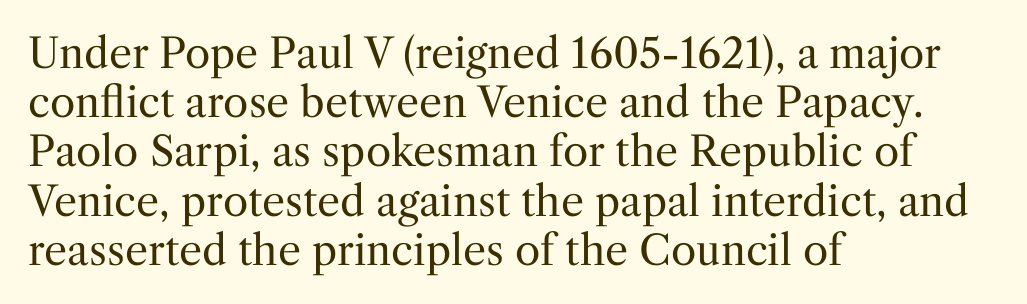
{"serif": "yes", "italic": "no", "bold": "no", "weight": "regular", "width": "normal", "stroke_contrast": "medium", "x_height": "medium", "monospaced": "no", "underline": "no", "align": "left", "line_spacing_ratio": 1.2, "letter_spacing": "normal", "letter_spacing_em": 0.0, "glyph_px": 41}
